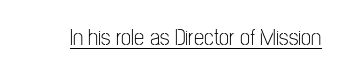
The image shows 23 px text type, upright; set normal letter spacing, underlined.
